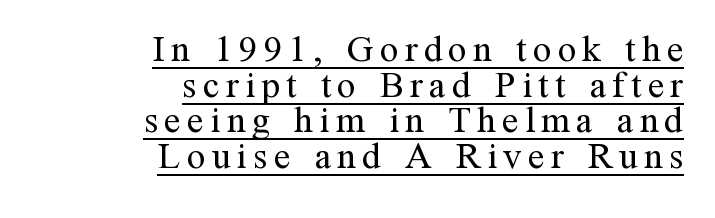
Caption: lettering with a line underneath. Serifs: yes, visible at the terminals of the letterforms. Ascenders rise straight up at ninety degrees. Vertical spacing — tight.
